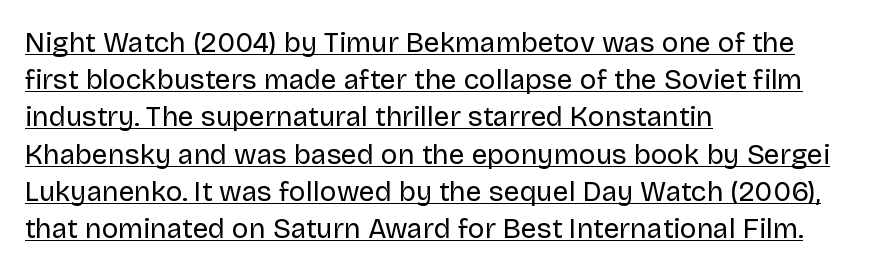
Q: Is the text bold? A: No.
Q: Is the text italic (slanted)? A: No, it is upright.
Q: Is the typeface a serif or a sans-serif typeface? A: Sans-serif.
Q: Is the text underlined? A: Yes.
Q: How is the paragraph aligned? A: Left-aligned.
Q: Is the spacing between letters normal or unusually wide? A: Normal.
Q: Is the spacing between lines tight, normal or loose? A: Normal.
Q: Width (condensed, normal, or wide)? A: Normal.
Q: Stroke contrast? A: Low.
Q: x-height? A: Large.
Q: Monospaced? A: No.
